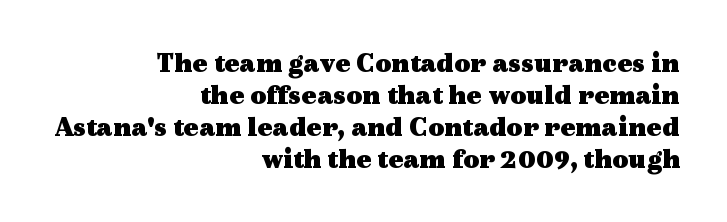
Between one letter and the next there's only the usual sliver of space. The face used here has the dense, thick strokes of a bold. Cramped leading. Plain, unruled lines of type. These lines stack with their right ends in a neat column.
